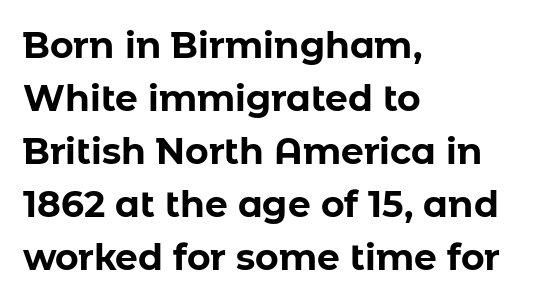
The image shows 36 px bold sans-serif type, upright; set left-aligned, normal line spacing (1.47x), normal letter spacing, not underlined; low stroke contrast and a medium x-height.
